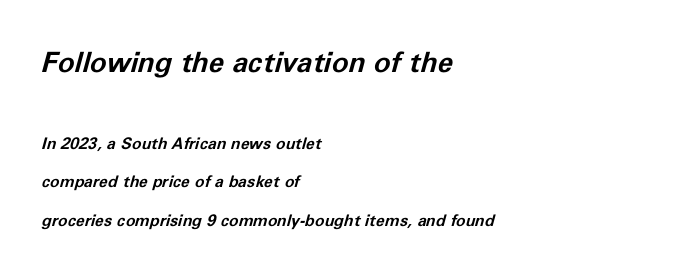
Plenty of ink on the page — the face is bold. Here the designer chose a conventional face with non-uniform glyph widths. A classic flush-left, rag-right setting is used for this passage. Reading top to bottom, the characters get smaller at the block break. Standard letterfit; no display-style spreading of the glyphs.
